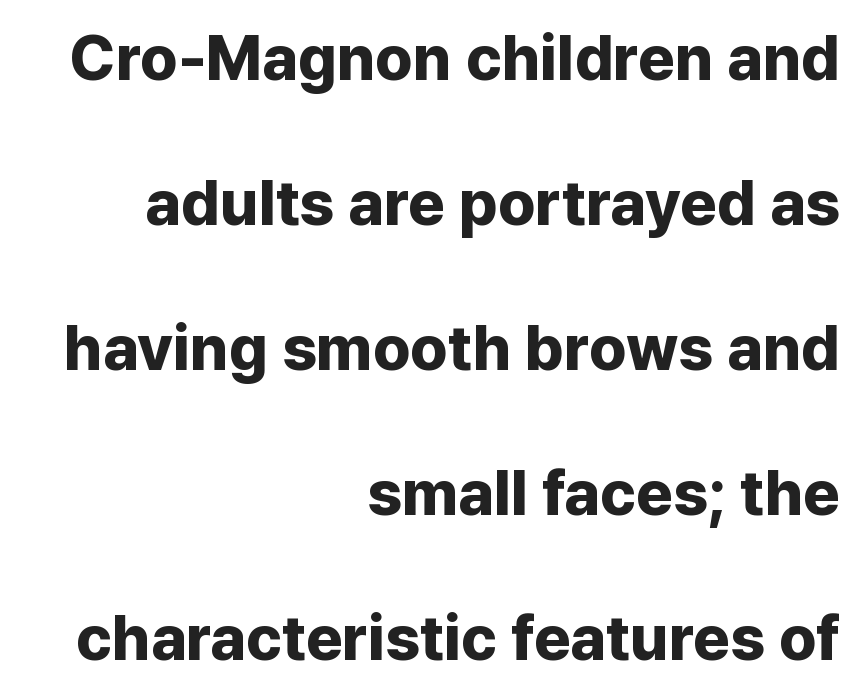
Q: Is the text bold? A: Yes.
Q: Is the text italic (slanted)? A: No, it is upright.
Q: Is the typeface a serif or a sans-serif typeface? A: Sans-serif.
Q: Is the text underlined? A: No.
Q: How is the paragraph aligned? A: Right-aligned.
Q: Is the spacing between letters normal or unusually wide? A: Normal.
Q: Is the spacing between lines tight, normal or loose? A: Loose.
Q: Width (condensed, normal, or wide)? A: Normal.
Q: Stroke contrast? A: Low.
Q: x-height? A: Medium.
Q: Monospaced? A: No.
